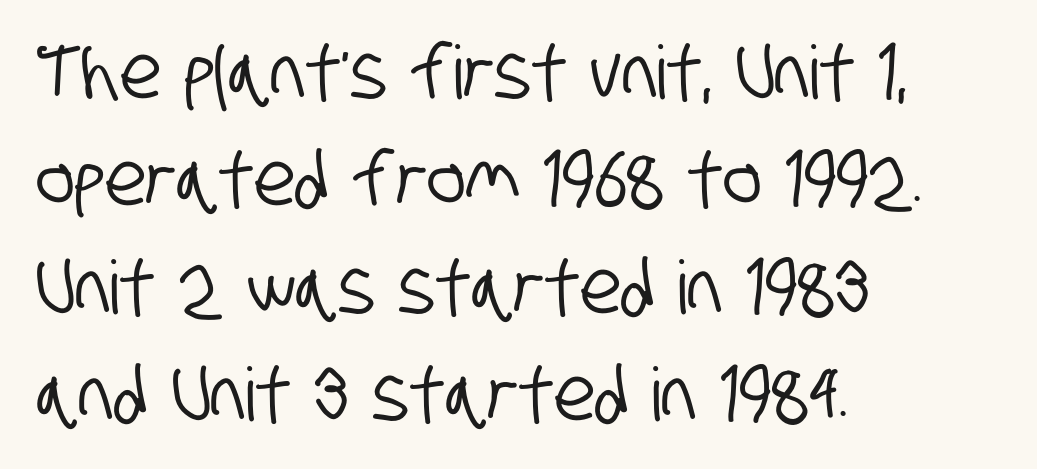
The words here are not underlined. The passage shown is typed in a proportional face where columns would drift. The face used here is rendered with its standard letterfit. The lines in this sample share a left origin and differ only in where they stop.
